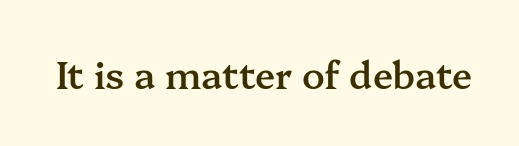
The image shows 37 px semibold serif type, upright; set normal letter spacing, not underlined; medium stroke contrast and a medium x-height.
